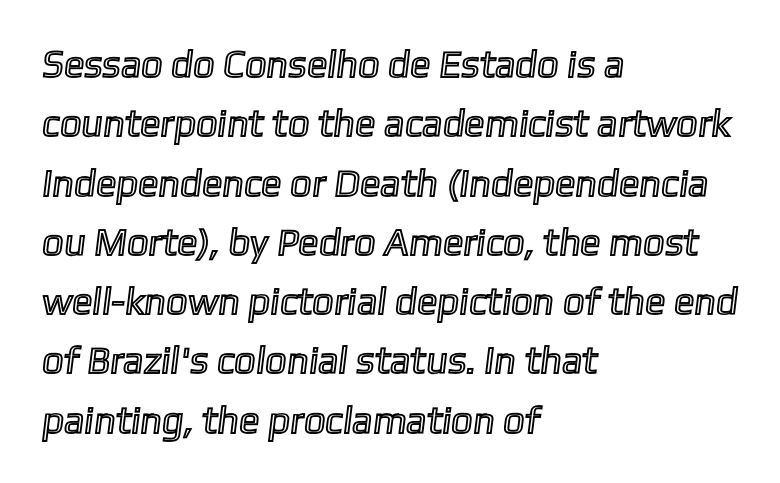
Q: Is the text underlined? A: No.
Q: How is the paragraph aligned? A: Left-aligned.
Q: Is the spacing between letters normal or unusually wide? A: Normal.
Q: Is the spacing between lines tight, normal or loose? A: Normal.
Q: Width (condensed, normal, or wide)? A: Normal.
Q: x-height? A: Medium.
Q: Monospaced? A: No.
